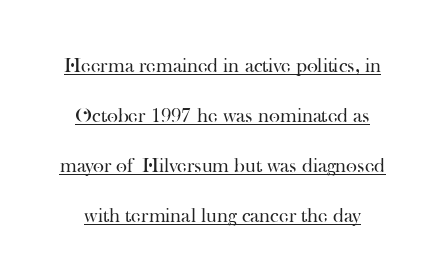
{"italic": "no", "bold": "no", "underline": "yes", "align": "center", "line_spacing": "loose", "line_spacing_ratio": 2.38, "letter_spacing": "normal", "letter_spacing_em": 0.0, "glyph_px": 21}
